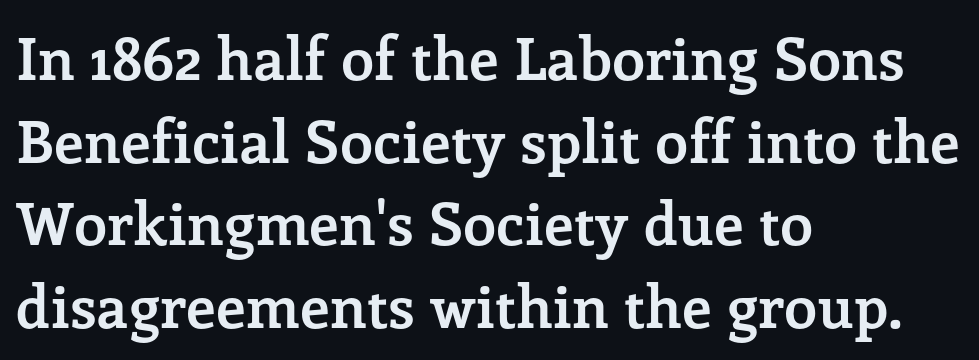
Q: Is the text bold? A: Yes.
Q: Is the text italic (slanted)? A: No, it is upright.
Q: Is the typeface a serif or a sans-serif typeface? A: Serif.
Q: Is the text underlined? A: No.
Q: How is the paragraph aligned? A: Left-aligned.
Q: Is the spacing between letters normal or unusually wide? A: Normal.
Q: Is the spacing between lines tight, normal or loose? A: Normal.
Q: Width (condensed, normal, or wide)? A: Normal.
Q: Stroke contrast? A: Low.
Q: x-height? A: Medium.
Q: Monospaced? A: No.
